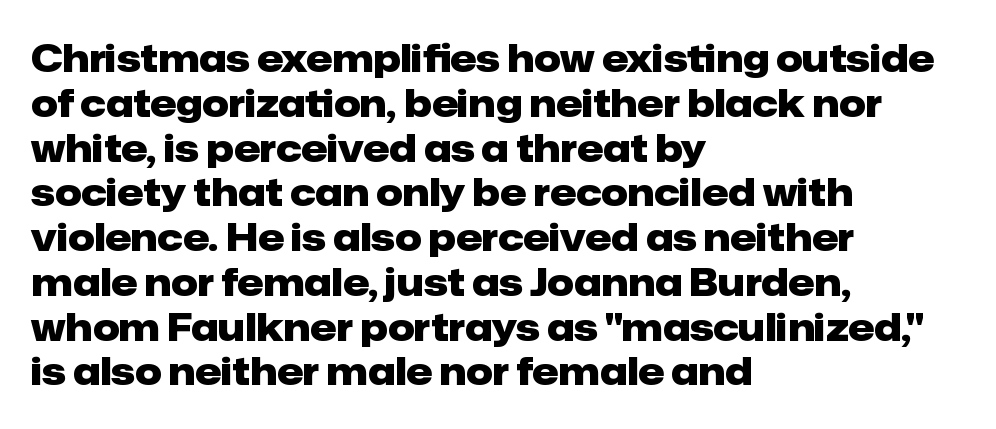
Q: Is the text bold? A: Yes.
Q: Is the text italic (slanted)? A: No, it is upright.
Q: Is the typeface a serif or a sans-serif typeface? A: Sans-serif.
Q: Is the text underlined? A: No.
Q: How is the paragraph aligned? A: Left-aligned.
Q: Is the spacing between letters normal or unusually wide? A: Normal.
Q: Width (condensed, normal, or wide)? A: Normal.
Q: Stroke contrast? A: Low.
Q: x-height? A: Medium.
Q: Monospaced? A: No.
